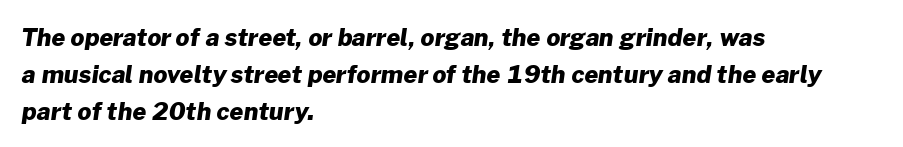
{"bold": "yes", "underline": "no", "align": "left", "line_spacing": "normal", "line_spacing_ratio": 1.54, "letter_spacing": "normal", "letter_spacing_em": 0.0, "glyph_px": 24}
